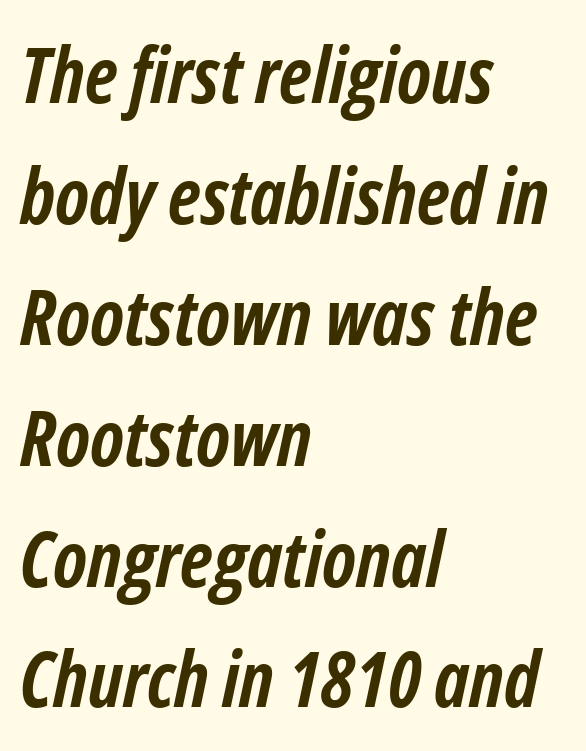
The image shows 77 px semibold, condensed type, italic (leaning right); set left-aligned, normal line spacing (1.57x), normal letter spacing, not underlined; low stroke contrast and a medium x-height.
